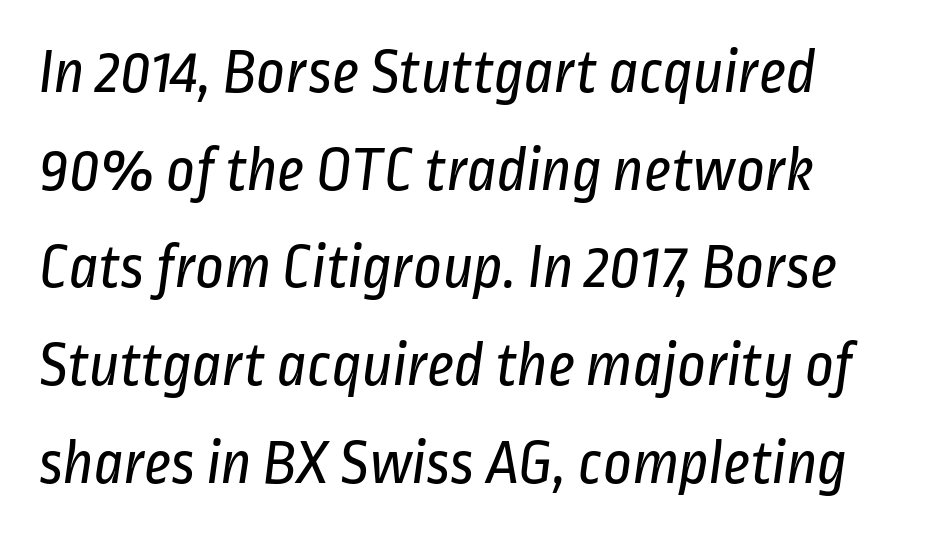
These glyphs show unthickened strokes, regular width or finer. Serif or sans? Sans — the stroke terminals are bare. Varying glyph widths throughout — classic text-font behaviour. Alignment: flush left. Characters follow at the spacing the type designer built in.
